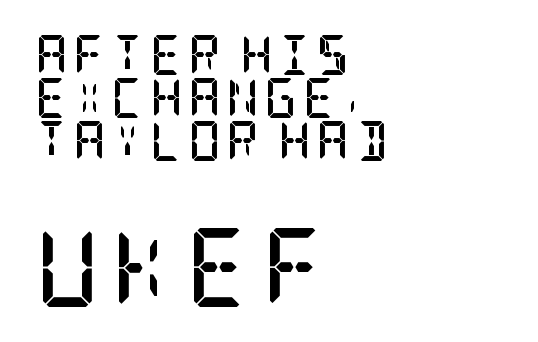
The space beneath each line is pristine and unruled. Horizontal alignment here is leftward, the default for most running prose. Unlike italic type, these characters show no tilt at all. The designer gave the closing block more size than the opening block.
